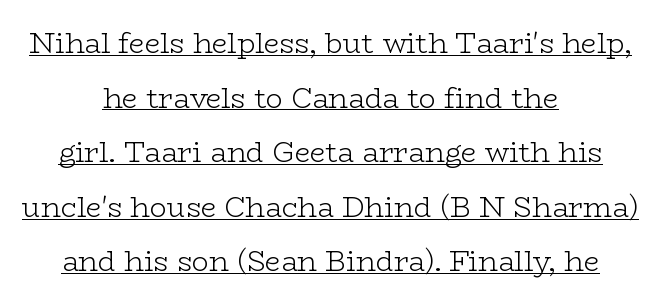
{"serif": "yes", "italic": "no", "bold": "no", "weight": "light", "width": "wide", "stroke_contrast": "low", "x_height": "medium", "monospaced": "no", "underline": "yes", "align": "center", "line_spacing": "loose", "line_spacing_ratio": 1.95, "letter_spacing": "normal", "letter_spacing_em": 0.0, "glyph_px": 28}
